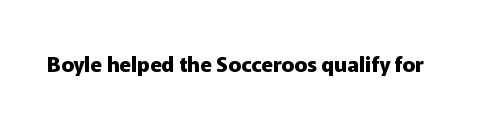
The letterforms sit shoulder to shoulder at normal distance. These lines were composed using upright roman letters. Check the space under the baseline: it is left empty. The sample has been set heavy, in full bold.
